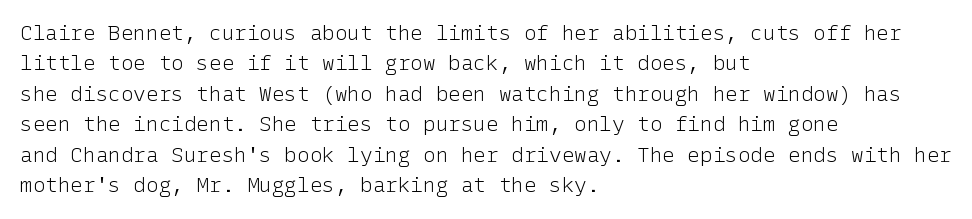
Q: Is the text bold? A: No.
Q: Is the text italic (slanted)? A: No, it is upright.
Q: Is the text underlined? A: No.
Q: How is the paragraph aligned? A: Left-aligned.
Q: Is the spacing between letters normal or unusually wide? A: Normal.
Q: Is the spacing between lines tight, normal or loose? A: Normal.
